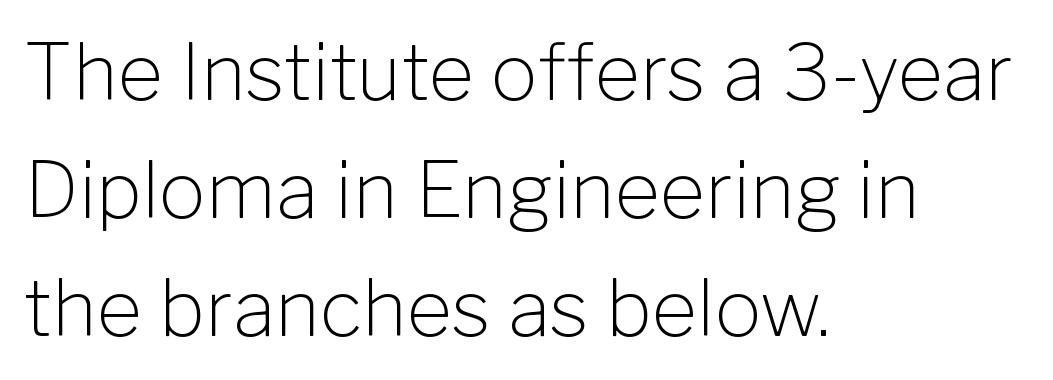
The image shows 78 px light sans-serif type, upright; set left-aligned, normal line spacing (1.51x), normal letter spacing, not underlined; low stroke contrast and a medium x-height.
